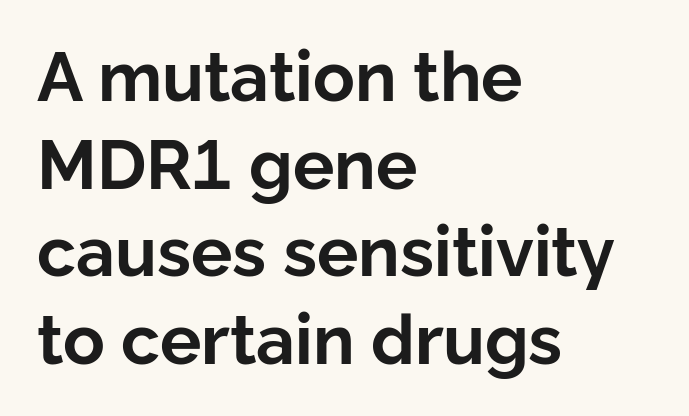
The letters stand straight up with perfectly vertical stems. The type is set solid horizontally, with unmodified tracking. Think of a printed novel: that variable character pitch is what you see here. Nobody drew a line under any word here. Horizontal bands of white between lines are of average thickness.
